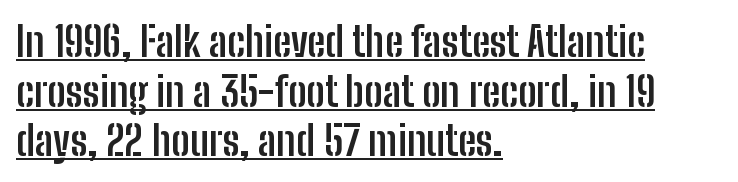
{"serif": "no", "italic": "no", "bold": "yes", "weight": "semibold", "width": "condensed", "stroke_contrast": "low", "x_height": "medium", "monospaced": "no", "underline": "yes", "align": "left", "line_spacing_ratio": 1.21, "letter_spacing": "normal", "letter_spacing_em": 0.0, "glyph_px": 41}
